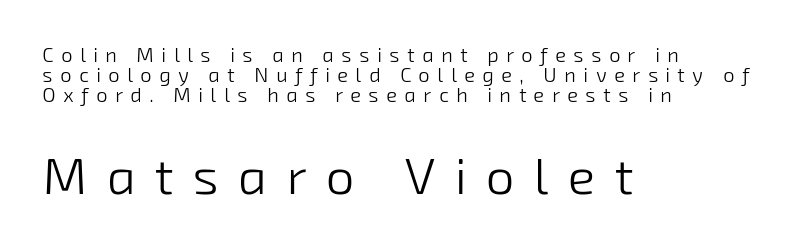
{"serif": "no", "bold": "no", "weight": "light", "width": "normal", "stroke_contrast": "low", "x_height": "medium", "monospaced": "no", "underline": "no", "align": "left", "line_spacing": "tight", "line_spacing_ratio": 1.0, "letter_spacing": "wide", "letter_spacing_em": 0.38, "larger_block": "second", "size_ratio": 2.55, "glyph_px": 51}
